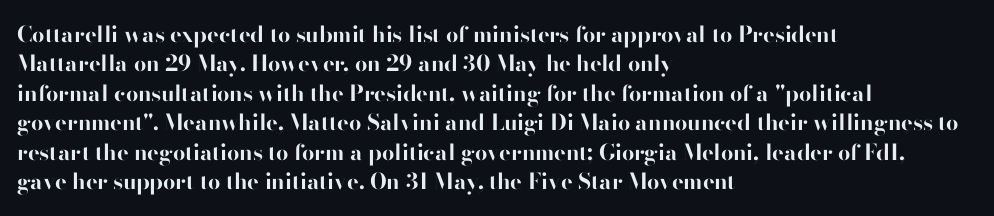
The image shows 22 px bold type, upright; set left-aligned, normal line spacing (1.34x), normal letter spacing, not underlined.
